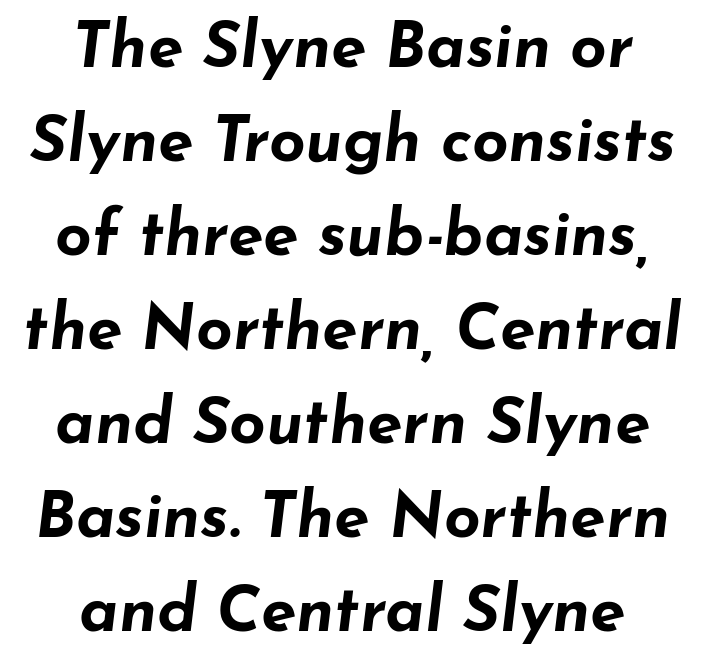
{"italic": "yes", "lean": "right", "slant_degrees": 7, "bold": "yes", "weight": "bold", "width": "wide", "stroke_contrast": "low", "x_height": "small", "monospaced": "no", "underline": "no", "align": "center", "line_spacing": "normal", "line_spacing_ratio": 1.47, "letter_spacing": "normal", "letter_spacing_em": 0.0, "glyph_px": 64}
